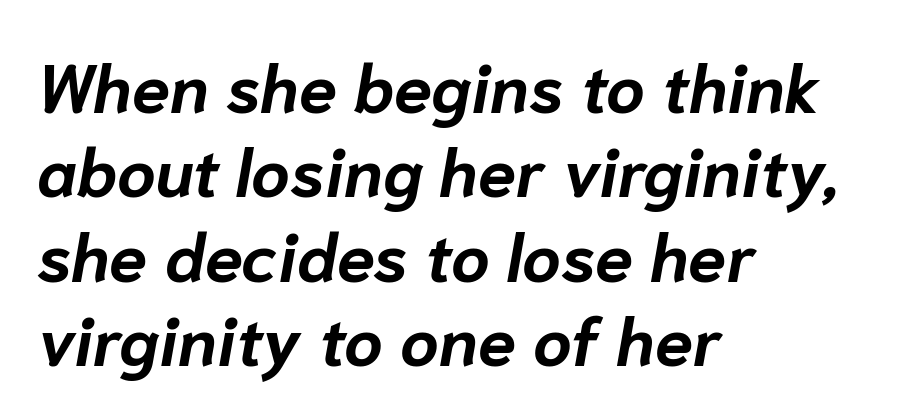
The image shows 68 px bold type, italic (leaning right); set left-aligned, line spacing 1.24x, normal letter spacing, not underlined; low stroke contrast and a medium x-height.
